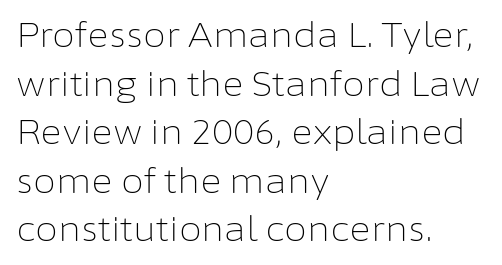
Q: Is the text bold? A: No.
Q: Is the text italic (slanted)? A: No, it is upright.
Q: Is the typeface a serif or a sans-serif typeface? A: Sans-serif.
Q: Is the text underlined? A: No.
Q: How is the paragraph aligned? A: Left-aligned.
Q: Is the spacing between letters normal or unusually wide? A: Normal.
Q: Is the spacing between lines tight, normal or loose? A: Normal.
Q: Width (condensed, normal, or wide)? A: Normal.
Q: Stroke contrast? A: Low.
Q: x-height? A: Medium.
Q: Monospaced? A: No.
